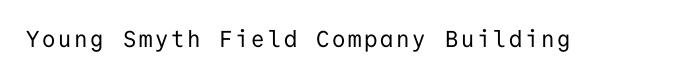
{"italic": "no", "bold": "no", "underline": "no", "glyph_px": 23}
